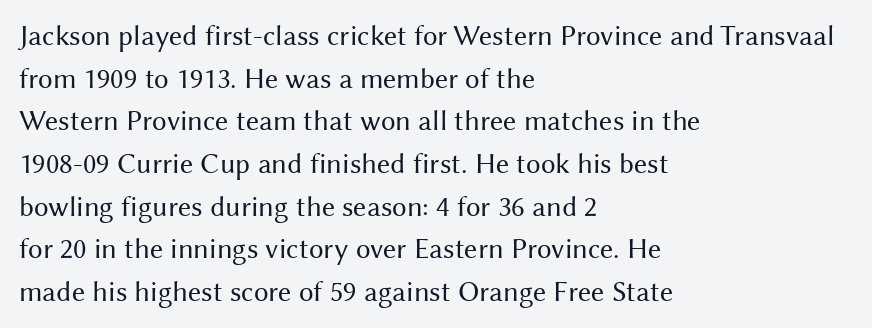
Posture: straight, roman, zero tilt. Rows of type keep a routine distance in the vertical direction. The glyphs in this specimen are sans serif. The foot of each line stays bare and open. The lines are quadded left. In terms of letterspacing, this is plain default setting.
